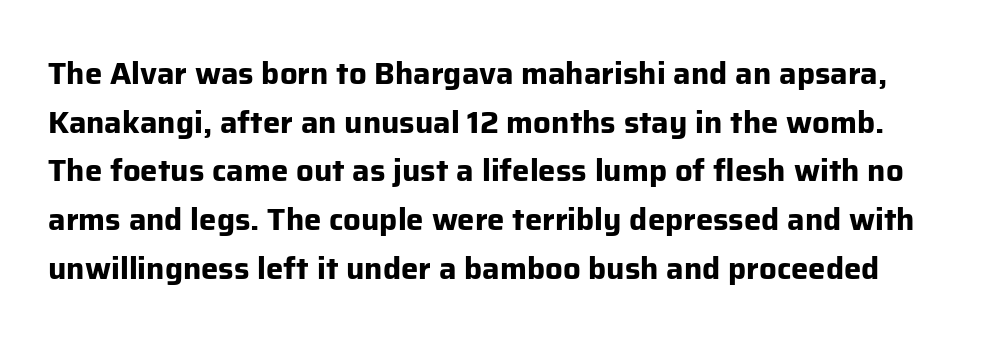
The image shows 31 px bold sans-serif type, upright; set normal line spacing (1.57x), normal letter spacing, not underlined; low stroke contrast and a medium x-height.
